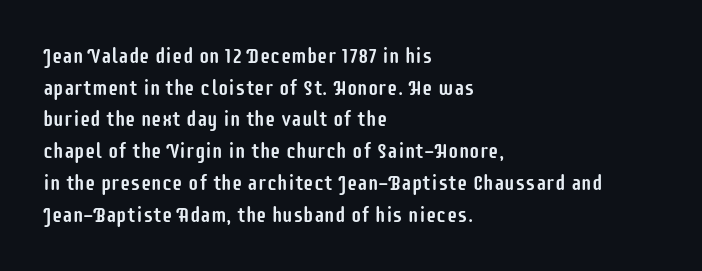
Q: Is the text italic (slanted)? A: No, it is upright.
Q: Is the text underlined? A: No.
Q: How is the paragraph aligned? A: Left-aligned.
Q: Is the spacing between letters normal or unusually wide? A: Normal.
Q: Is the spacing between lines tight, normal or loose? A: Normal.
